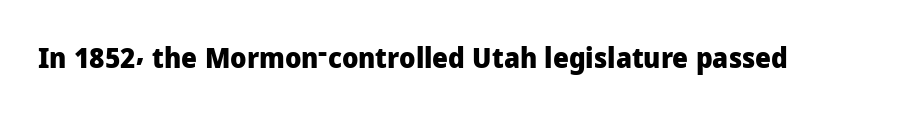
Is the type bold? Yes — the strokes are clearly thick and heavy. In terms of letterspacing, this is plain default setting. The space directly below the letters is spotless. Check where the strokes stop: nothing finishes them off — pure sans. Each letter keeps its own natural width here, so spacing adapts to shape.
